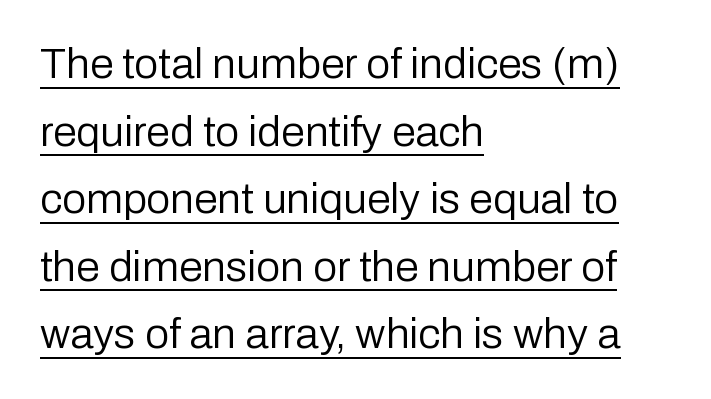
{"serif": "no", "italic": "no", "bold": "no", "weight": "regular", "width": "normal", "stroke_contrast": "low", "x_height": "medium", "monospaced": "no", "underline": "yes", "align": "left", "line_spacing": "normal", "line_spacing_ratio": 1.57, "letter_spacing": "normal", "letter_spacing_em": 0.0, "glyph_px": 43}
